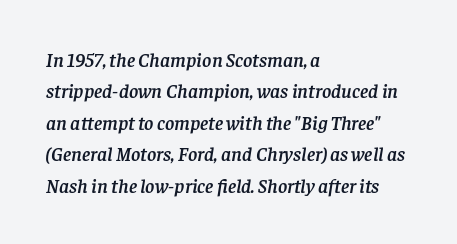
{"italic": "yes", "lean": "right", "slant_degrees": 8, "underline": "no", "align": "left", "line_spacing": "normal", "line_spacing_ratio": 1.57, "letter_spacing": "normal", "letter_spacing_em": 0.0, "glyph_px": 20}
